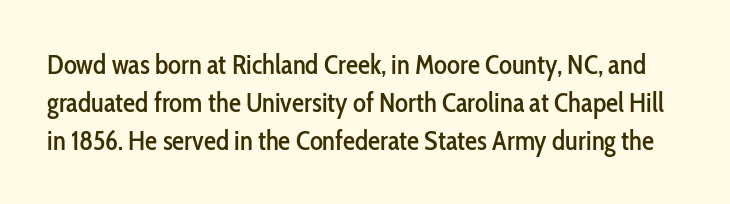
Q: Is the text italic (slanted)? A: No, it is upright.
Q: Is the text underlined? A: No.
Q: Is the spacing between letters normal or unusually wide? A: Normal.
Q: Is the spacing between lines tight, normal or loose? A: Normal.
